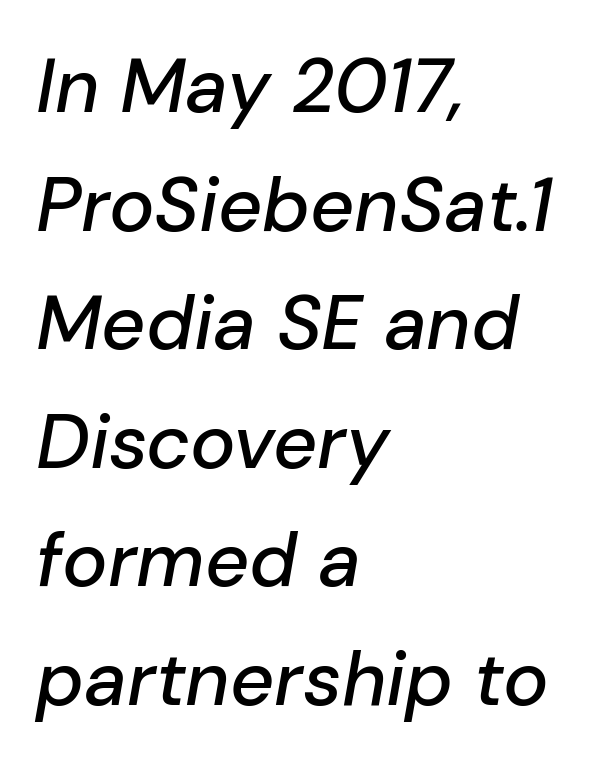
The image shows 76 px text type, italic (leaning right); set left-aligned, normal line spacing (1.56x), normal letter spacing, not underlined; low stroke contrast and a medium x-height.
